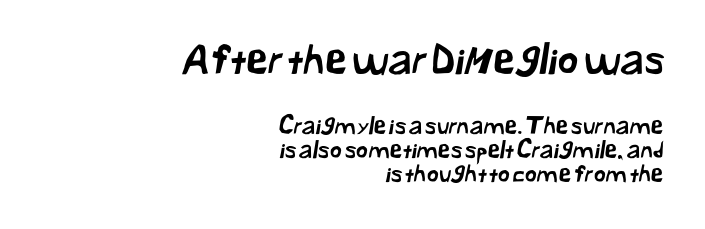
The image shows 40 px sans-serif type; set right-aligned, tight line spacing (1.03x), normal letter spacing, not underlined; the first (top) block is 1.74x larger; low stroke contrast and a medium x-height.
